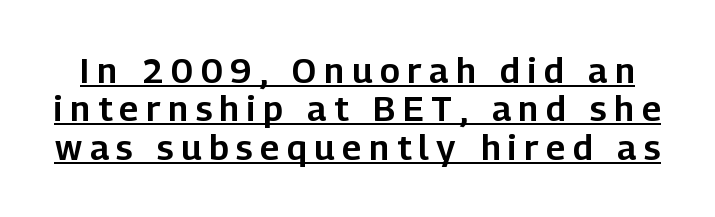
Q: Is the text italic (slanted)? A: No, it is upright.
Q: Is the typeface a serif or a sans-serif typeface? A: Sans-serif.
Q: Is the text underlined? A: Yes.
Q: Is the spacing between letters normal or unusually wide? A: Unusually wide.
Q: Is the spacing between lines tight, normal or loose? A: Tight.
Q: Width (condensed, normal, or wide)? A: Normal.
Q: Stroke contrast? A: Low.
Q: x-height? A: Medium.
Q: Monospaced? A: No.
